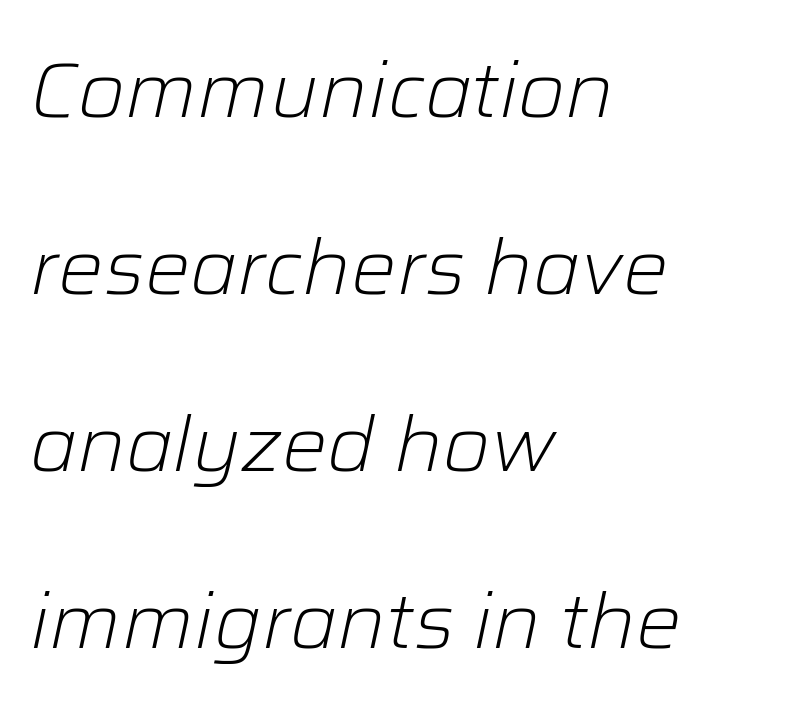
This reads as an unemphasized weight, regular at the heaviest. The line-height multiplier appears high, well above default. The ragged edge is on the right, which tells us the setting is flush left. The specimen reads as italic at a glance.
